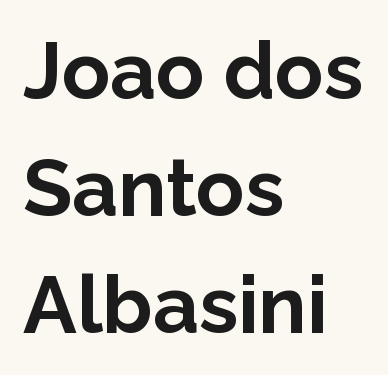
Q: Is the text bold? A: Yes.
Q: Is the text italic (slanted)? A: No, it is upright.
Q: Is the typeface a serif or a sans-serif typeface? A: Sans-serif.
Q: Is the text underlined? A: No.
Q: How is the paragraph aligned? A: Left-aligned.
Q: Is the spacing between letters normal or unusually wide? A: Normal.
Q: Is the spacing between lines tight, normal or loose? A: Normal.
Q: Width (condensed, normal, or wide)? A: Normal.
Q: Stroke contrast? A: Low.
Q: x-height? A: Medium.
Q: Monospaced? A: No.
